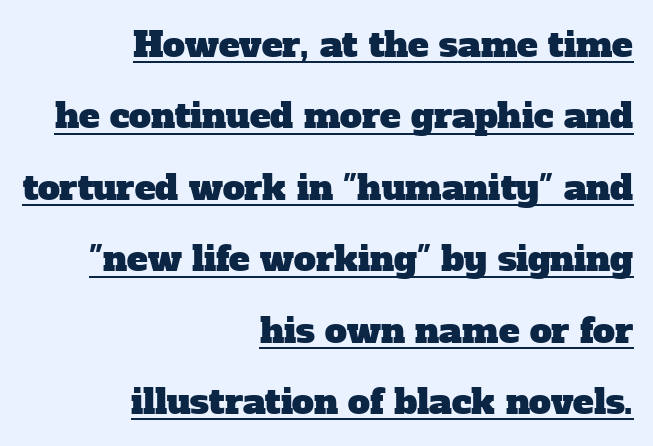
{"serif": "yes", "width": "normal", "stroke_contrast": "low", "x_height": "medium", "monospaced": "no", "underline": "yes", "align": "right", "line_spacing": "loose", "line_spacing_ratio": 2.04, "letter_spacing": "normal", "letter_spacing_em": 0.0, "glyph_px": 35}
